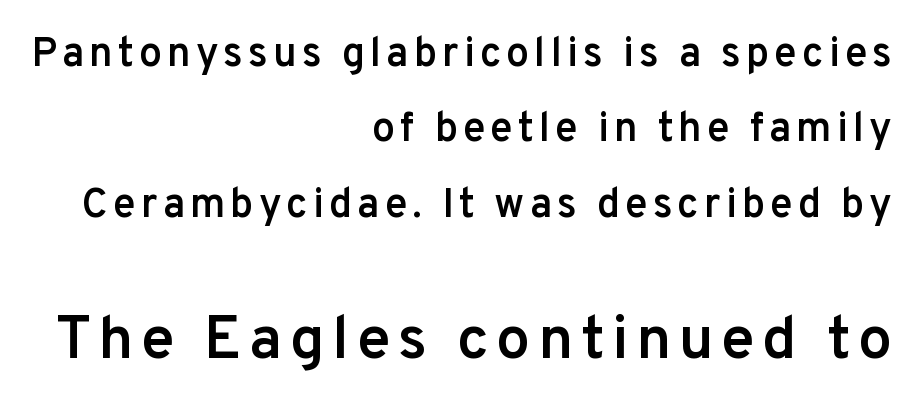
In this sample the second text group is rendered at the bigger scale. Vertical strokes here are truly vertical. Observe the absence of serifs on each vertical stroke in this sample. The face used here is proportionally spaced, like ordinary book or web type. Plain, unruled lines of type. Each line ends at the same right margin while the left side varies.
